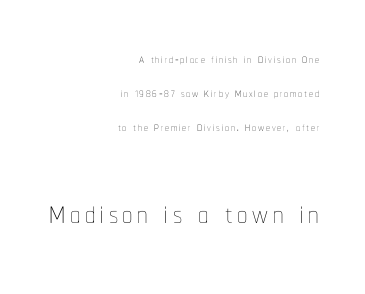
Q: Is the text bold? A: No.
Q: Is the text italic (slanted)? A: No, it is upright.
Q: Is the text underlined? A: No.
Q: How is the paragraph aligned? A: Right-aligned.
Q: Is the spacing between lines tight, normal or loose? A: Loose.
Q: Which block of text is set in a larger size, the first (top) or the second (bottom)? A: The second (bottom) one.
Q: Width (condensed, normal, or wide)? A: Condensed.
Q: Stroke contrast? A: Low.
Q: x-height? A: Medium.
Q: Monospaced? A: No.
